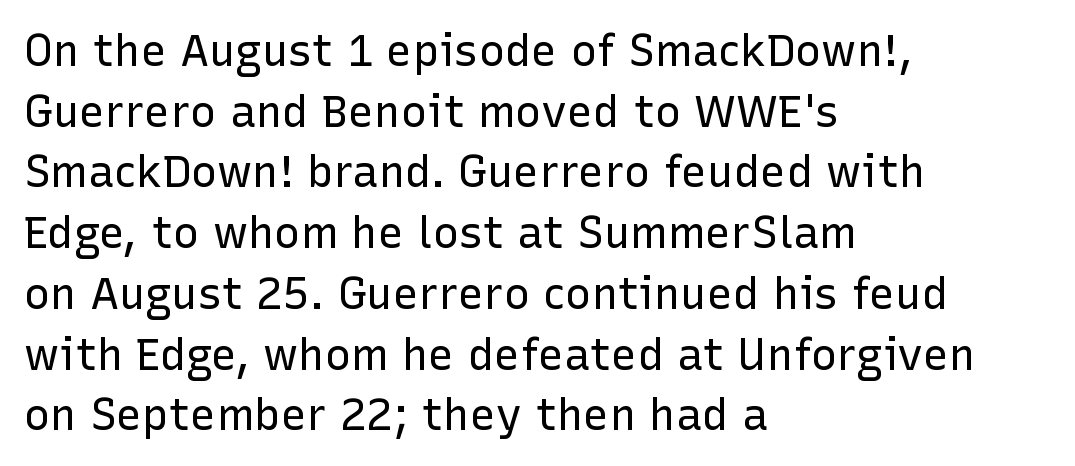
The image shows 44 px regular-weight sans-serif type, upright; set left-aligned, normal line spacing (1.38x), normal letter spacing, not underlined; low stroke contrast and a medium x-height.
